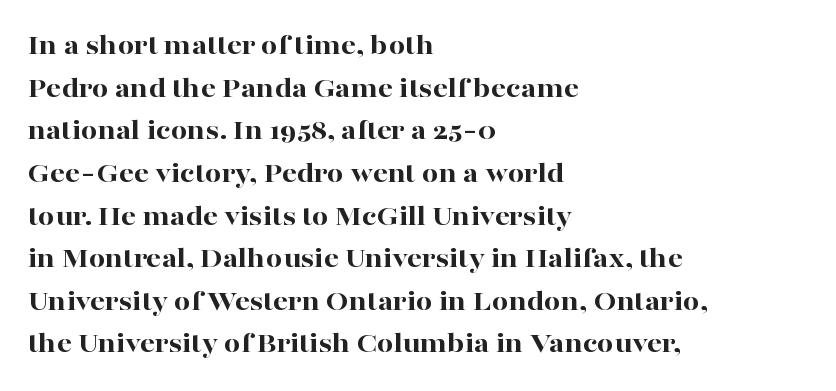
{"serif": "yes", "italic": "no", "bold": "yes", "weight": "bold", "width": "wide", "stroke_contrast": "high", "x_height": "medium", "monospaced": "no", "underline": "no", "align": "left", "line_spacing": "normal", "line_spacing_ratio": 1.47, "letter_spacing": "normal", "letter_spacing_em": 0.0, "glyph_px": 29}
